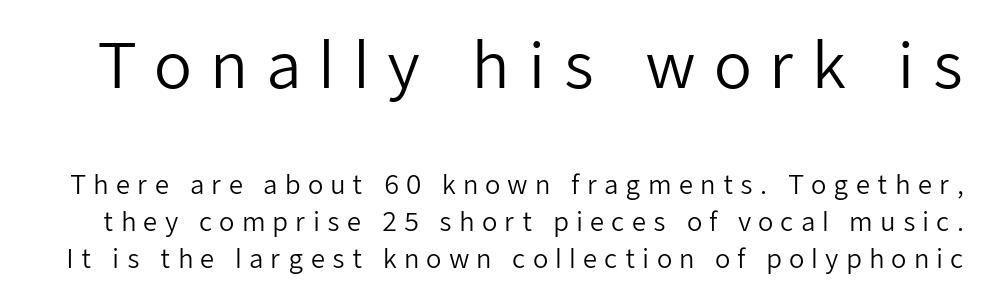
The image shows 62 px regular-weight sans-serif type, upright; set normal line spacing (1.49x), unusually wide letter spacing (+0.28 em), not underlined; the first (top) block is 2.48x larger; low stroke contrast and a medium x-height.
